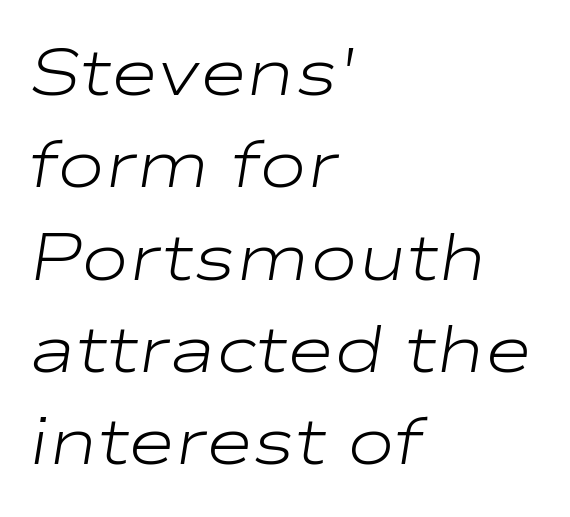
Q: Is the text bold? A: No.
Q: Is the text italic (slanted)? A: Yes, it leans right by about 9 degrees.
Q: Is the text underlined? A: No.
Q: How is the paragraph aligned? A: Left-aligned.
Q: Is the spacing between letters normal or unusually wide? A: Normal.
Q: Is the spacing between lines tight, normal or loose? A: Normal.
Q: Width (condensed, normal, or wide)? A: Wide.
Q: Stroke contrast? A: Low.
Q: x-height? A: Medium.
Q: Monospaced? A: No.
